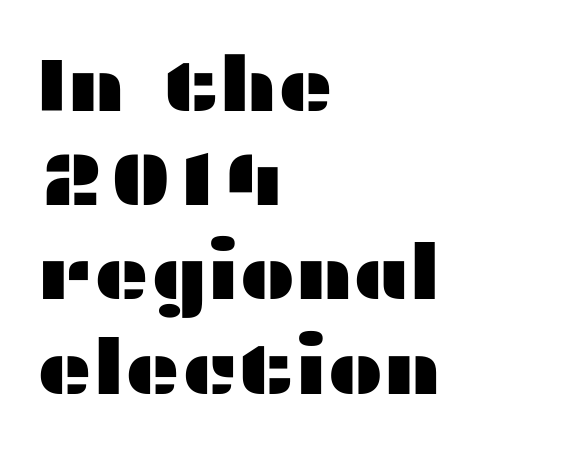
The image shows 76 px wide sans-serif type, upright; set left-aligned, line spacing 1.24x, normal letter spacing, not underlined; medium stroke contrast and a medium x-height.
